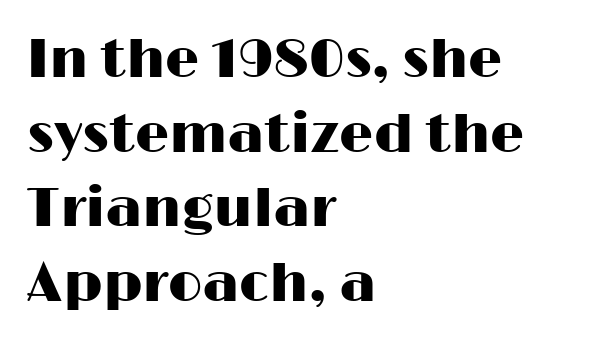
The image shows 54 px wide sans-serif type, upright; set left-aligned, normal line spacing (1.38x), normal letter spacing, not underlined; high stroke contrast and a medium x-height.
